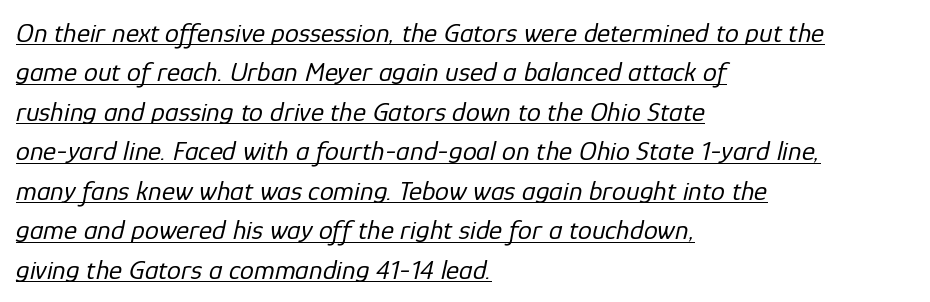
Q: Is the text bold? A: No.
Q: Is the text italic (slanted)? A: Yes, it leans right by about 12 degrees.
Q: Is the text underlined? A: Yes.
Q: How is the paragraph aligned? A: Left-aligned.
Q: Is the spacing between letters normal or unusually wide? A: Normal.
Q: Is the spacing between lines tight, normal or loose? A: Normal.
Q: Width (condensed, normal, or wide)? A: Normal.
Q: Stroke contrast? A: Low.
Q: x-height? A: Medium.
Q: Monospaced? A: No.
